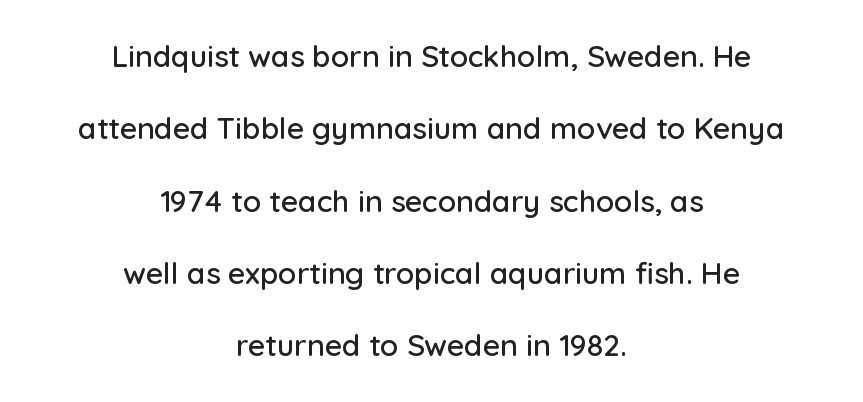
The image shows 30 px sans-serif type, upright; set centered, loose line spacing (2.41x), normal letter spacing, not underlined; low stroke contrast and a medium x-height.
